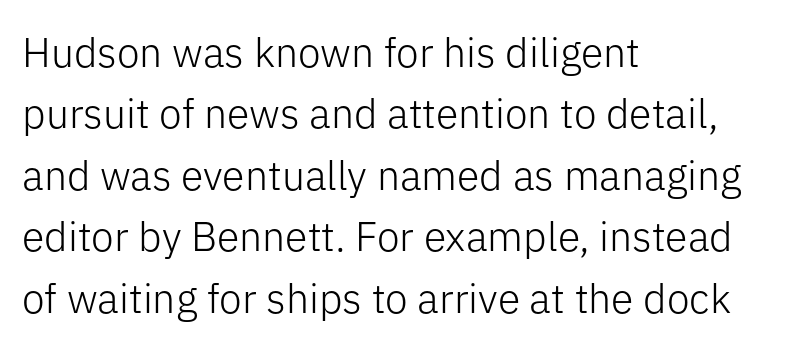
Q: Is the text bold? A: No.
Q: Is the text italic (slanted)? A: No, it is upright.
Q: Is the typeface a serif or a sans-serif typeface? A: Sans-serif.
Q: Is the text underlined? A: No.
Q: How is the paragraph aligned? A: Left-aligned.
Q: Is the spacing between letters normal or unusually wide? A: Normal.
Q: Is the spacing between lines tight, normal or loose? A: Normal.
Q: Width (condensed, normal, or wide)? A: Normal.
Q: Stroke contrast? A: Low.
Q: x-height? A: Medium.
Q: Monospaced? A: No.
